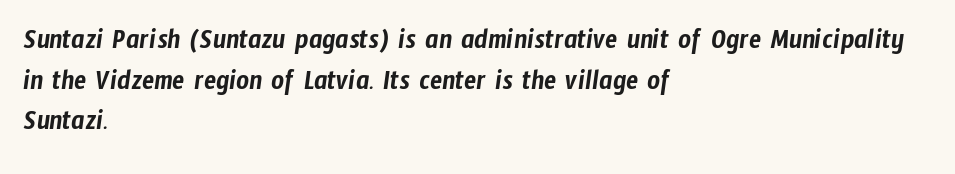
{"serif": "no", "width": "condensed", "stroke_contrast": "low", "x_height": "medium", "monospaced": "no", "underline": "no", "align": "left", "line_spacing": "normal", "line_spacing_ratio": 1.45, "letter_spacing": "normal", "letter_spacing_em": 0.0, "glyph_px": 28}
